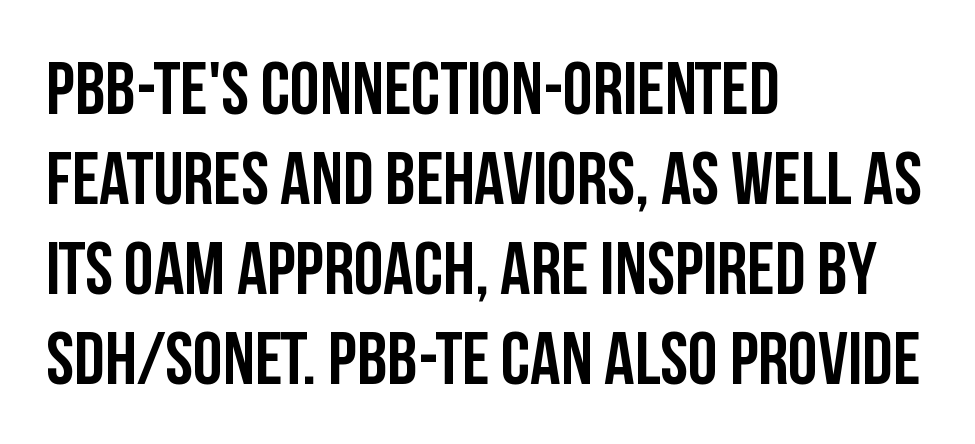
{"serif": "no", "italic": "no", "bold": "yes", "weight": "semibold", "width": "condensed", "stroke_contrast": "low", "x_height": "large", "monospaced": "no", "underline": "no", "align": "left", "line_spacing_ratio": 1.2, "letter_spacing": "normal", "letter_spacing_em": 0.0, "glyph_px": 75}
